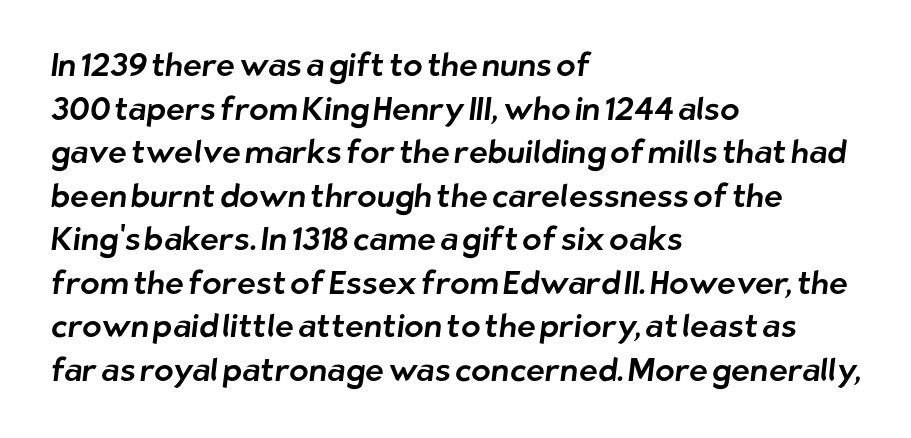
{"serif": "no", "width": "normal", "stroke_contrast": "low", "x_height": "medium", "monospaced": "no", "underline": "no", "align": "left", "line_spacing": "normal", "line_spacing_ratio": 1.36, "letter_spacing": "normal", "letter_spacing_em": 0.0, "glyph_px": 32}
